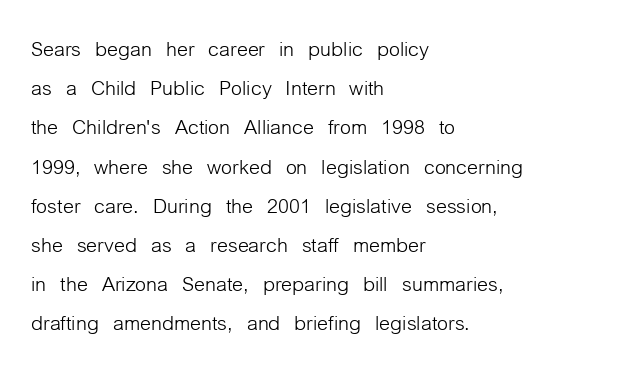
{"serif": "no", "italic": "no", "bold": "no", "weight": "light", "width": "condensed", "stroke_contrast": "low", "x_height": "medium", "monospaced": "no", "underline": "no", "align": "left", "line_spacing": "normal", "line_spacing_ratio": 1.4, "letter_spacing": "normal", "letter_spacing_em": 0.0, "glyph_px": 28}
